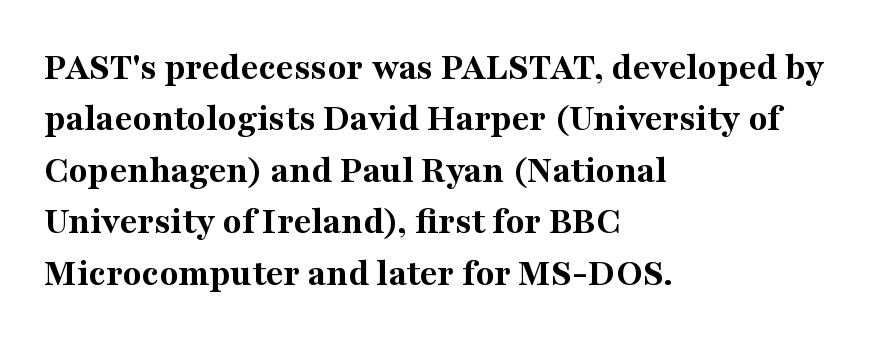
The image shows 39 px bold serif type, upright; set left-aligned, normal line spacing (1.32x), normal letter spacing, not underlined; medium stroke contrast and a medium x-height.
